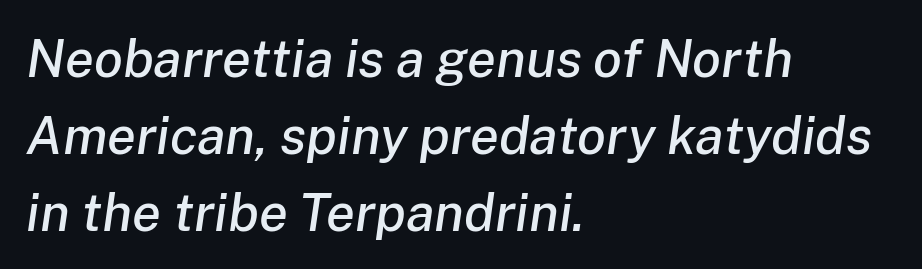
The image shows 53 px text type, italic (leaning right); set left-aligned, normal line spacing (1.45x), normal letter spacing, not underlined; low stroke contrast and a medium x-height.
